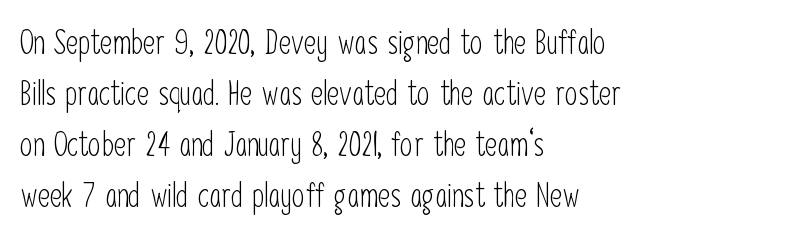
The image shows 33 px light, condensed sans-serif type, upright; set left-aligned, normal line spacing (1.55x), normal letter spacing, not underlined; low stroke contrast and a medium x-height.
